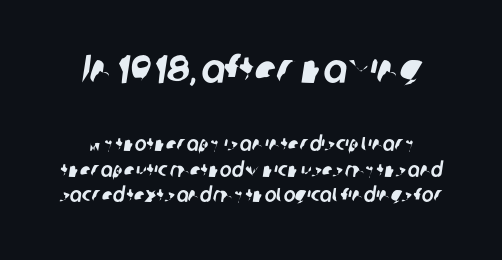
{"serif": "no", "width": "normal", "stroke_contrast": "low", "x_height": "medium", "monospaced": "no", "underline": "no", "line_spacing": "normal", "line_spacing_ratio": 1.28, "letter_spacing": "normal", "letter_spacing_em": 0.0, "larger_block": "first", "size_ratio": 2.0, "glyph_px": 40}
